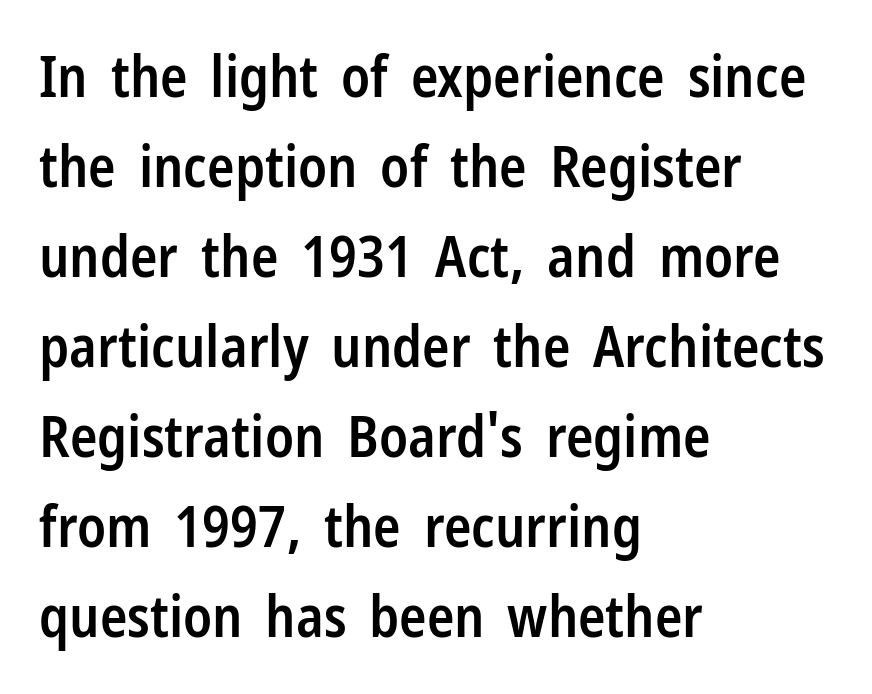
Q: Is the text bold? A: Semi-bold.
Q: Is the text italic (slanted)? A: No, it is upright.
Q: Is the typeface a serif or a sans-serif typeface? A: Sans-serif.
Q: Is the text underlined? A: No.
Q: How is the paragraph aligned? A: Left-aligned.
Q: Is the spacing between letters normal or unusually wide? A: Normal.
Q: Is the spacing between lines tight, normal or loose? A: Normal.
Q: Width (condensed, normal, or wide)? A: Condensed.
Q: Stroke contrast? A: Low.
Q: x-height? A: Medium.
Q: Monospaced? A: No.
